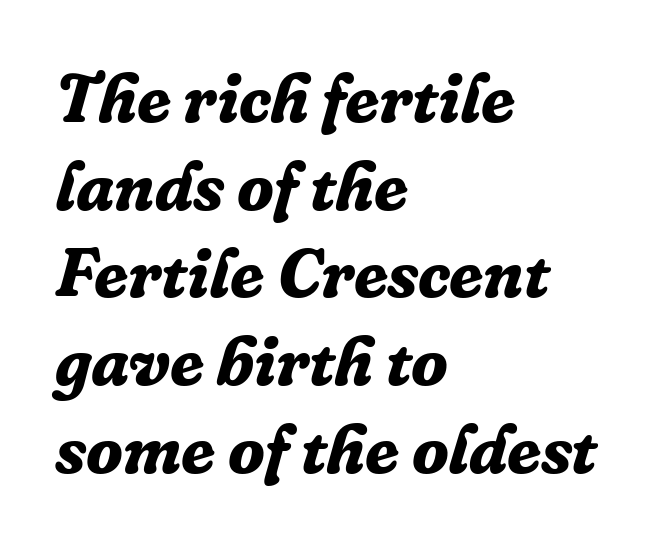
The text was rendered using a seriffed face with decorative stroke endings. These lines are rendered in a variable-pitch font. Honestly, the row spacing looks completely unremarkable. Pretty heavy lettering here — definitely bold. Compared with typical body copy, the letter spacing here is the same. These lines were composed using italics.
